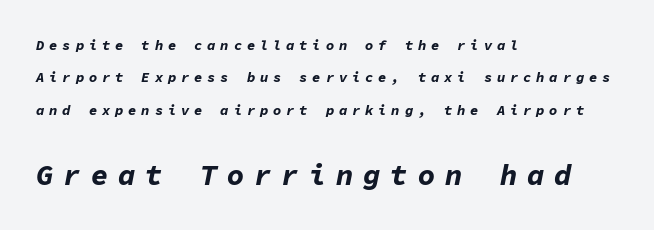
{"italic": "yes", "lean": "right", "slant_degrees": 11, "bold": "yes", "weight": "bold", "width": "normal", "stroke_contrast": "low", "x_height": "medium", "monospaced": "yes", "underline": "no", "align": "left", "line_spacing": "loose", "line_spacing_ratio": 2.31, "letter_spacing": "wide", "letter_spacing_em": 0.34, "larger_block": "second", "size_ratio": 2.07, "glyph_px": 29}
